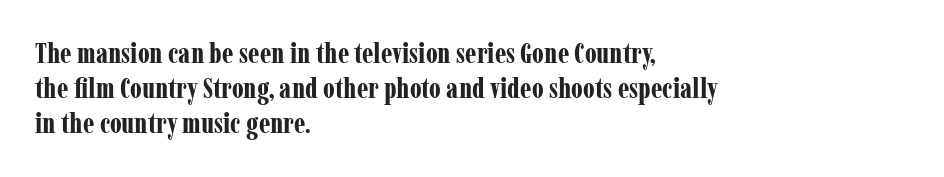
The image shows 29 px bold, condensed serif type, upright; set left-aligned, line spacing 1.21x, normal letter spacing, not underlined; low stroke contrast and a medium x-height.
